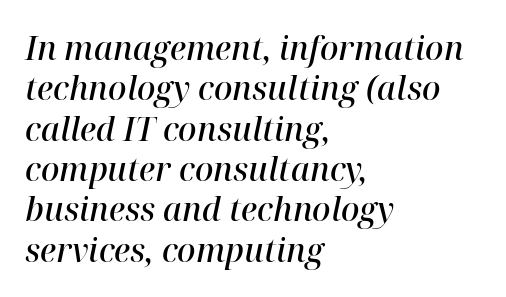
Q: Is the text bold? A: Semi-bold.
Q: Is the text italic (slanted)? A: Yes, it leans right by about 12 degrees.
Q: Is the typeface a serif or a sans-serif typeface? A: Serif.
Q: Is the text underlined? A: No.
Q: How is the paragraph aligned? A: Left-aligned.
Q: Is the spacing between letters normal or unusually wide? A: Normal.
Q: Is the spacing between lines tight, normal or loose? A: Normal.
Q: Width (condensed, normal, or wide)? A: Normal.
Q: Stroke contrast? A: High.
Q: x-height? A: Medium.
Q: Monospaced? A: No.
